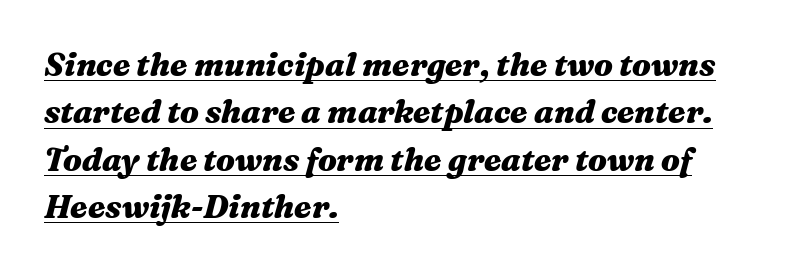
Rendered with sloped, italic letterforms. Does extra space separate the letters? No, they use regular spacing. Leading matches the norm, producing a regular column. Decoration check: the copy is underlined. Each line starts at the same left margin while the right side varies. Every letter is thick-stroked: bold, no question.
